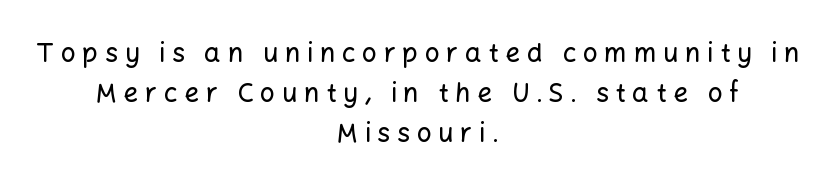
The image shows 26 px text type, upright; set centered, normal line spacing (1.53x), unusually wide letter spacing (+0.26 em), not underlined.
